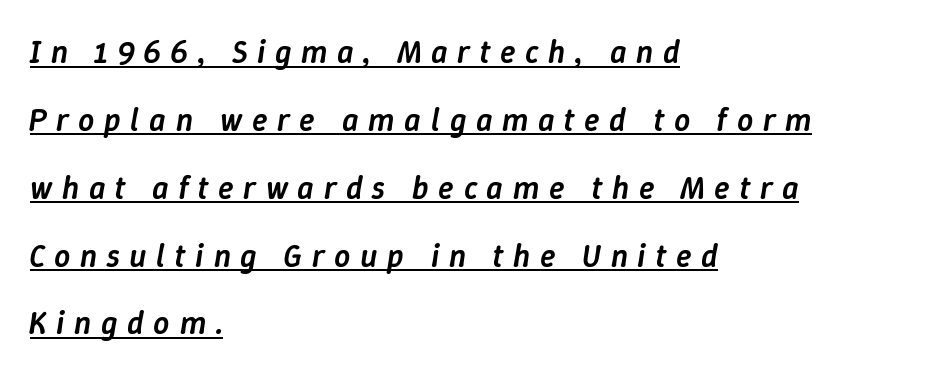
Q: Is the text bold? A: Semi-bold.
Q: Is the text italic (slanted)? A: Yes, it leans right by about 9 degrees.
Q: Is the text underlined? A: Yes.
Q: How is the paragraph aligned? A: Left-aligned.
Q: Is the spacing between letters normal or unusually wide? A: Unusually wide.
Q: Is the spacing between lines tight, normal or loose? A: Loose.
Q: Width (condensed, normal, or wide)? A: Normal.
Q: Stroke contrast? A: Low.
Q: x-height? A: Medium.
Q: Monospaced? A: No.
